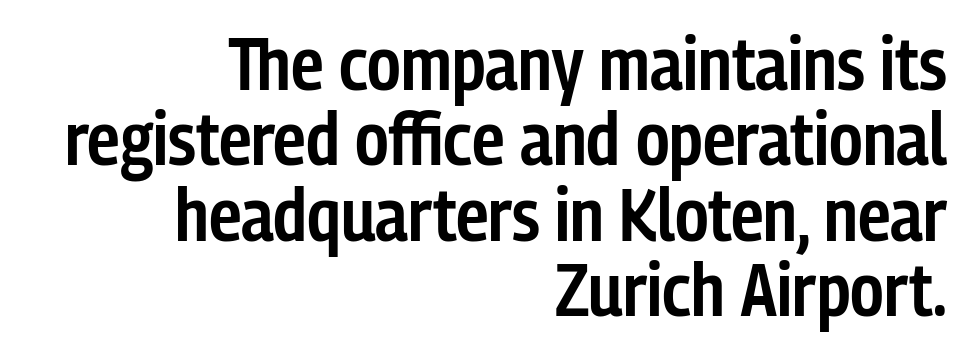
Glance below the letters and you will spot only blank space. The passage shown stacks its lines with hardly any gap. Grotesque or geometric, the face here clearly has no serifs. The rendering uses natural spacing where letterforms have individual widths. The font's upright variant was chosen for this text.
